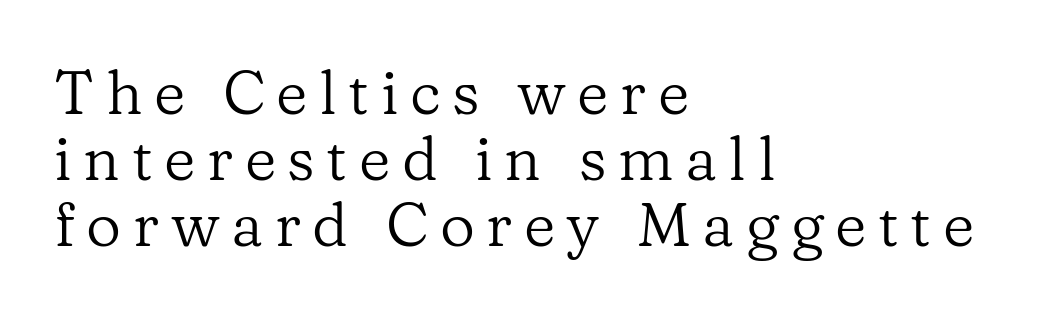
Q: Is the text bold? A: No.
Q: Is the text italic (slanted)? A: No, it is upright.
Q: Is the typeface a serif or a sans-serif typeface? A: Serif.
Q: Is the text underlined? A: No.
Q: How is the paragraph aligned? A: Left-aligned.
Q: Is the spacing between lines tight, normal or loose? A: Tight.
Q: Width (condensed, normal, or wide)? A: Normal.
Q: Stroke contrast? A: Low.
Q: x-height? A: Medium.
Q: Monospaced? A: No.
